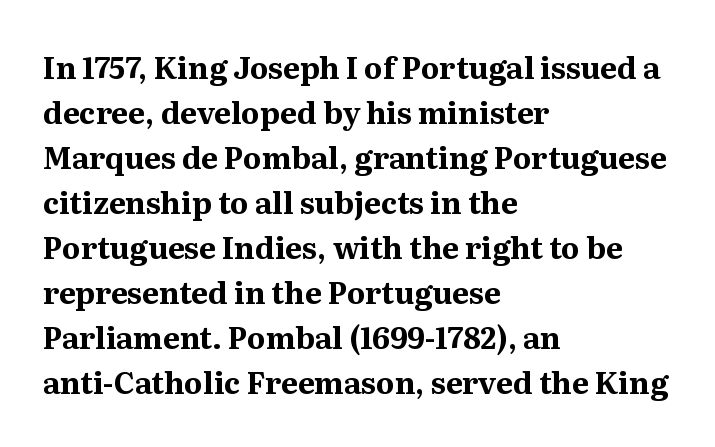
{"serif": "yes", "italic": "no", "bold": "yes", "weight": "bold", "width": "normal", "stroke_contrast": "medium", "x_height": "medium", "monospaced": "no", "underline": "no", "align": "left", "line_spacing": "normal", "line_spacing_ratio": 1.5, "letter_spacing": "normal", "letter_spacing_em": 0.0, "glyph_px": 30}
